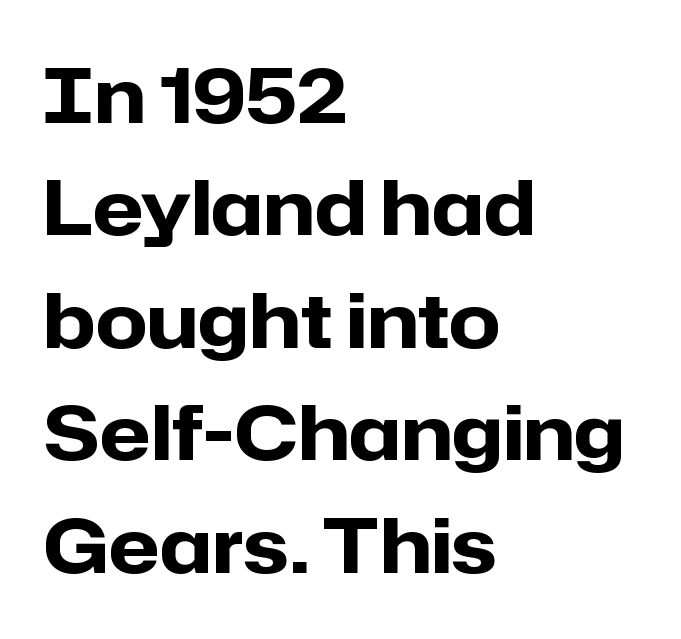
The image shows 75 px heavy sans-serif type, upright; set left-aligned, normal line spacing (1.5x), normal letter spacing, not underlined; low stroke contrast and a medium x-height.
